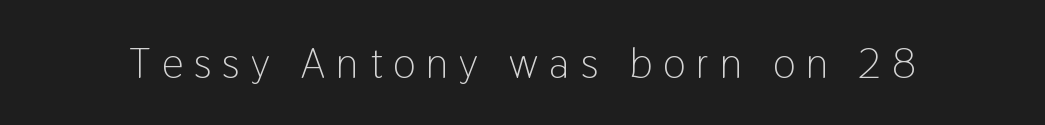
Q: Is the text bold? A: No.
Q: Is the text italic (slanted)? A: No, it is upright.
Q: Is the typeface a serif or a sans-serif typeface? A: Sans-serif.
Q: Is the text underlined? A: No.
Q: Is the spacing between letters normal or unusually wide? A: Unusually wide.
Q: Width (condensed, normal, or wide)? A: Condensed.
Q: Stroke contrast? A: Low.
Q: x-height? A: Medium.
Q: Monospaced? A: No.
